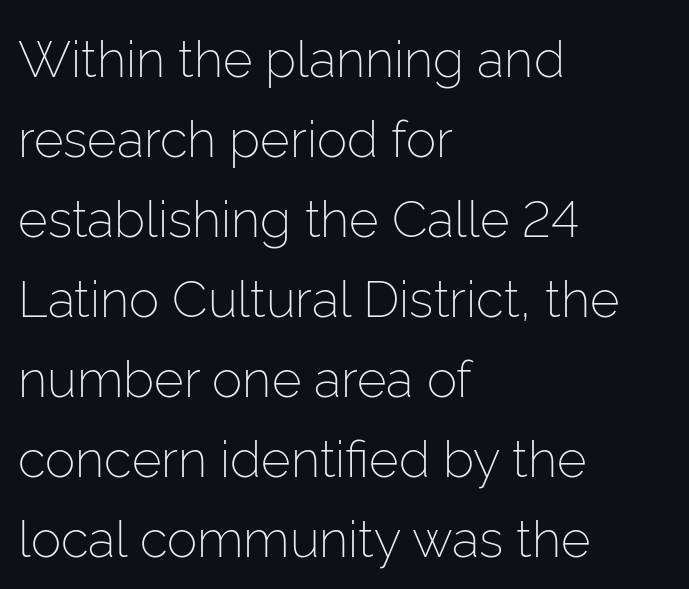
No feet cap the strokes, marking this as sans-serif type. These lines sit exactly where default settings would place them. Compared with typical body copy, the letter spacing here is the same. Do the characters align in a grid? No, the font is proportional. Weight class: somewhere from thin through regular. Notice how the passage keeps a crisp vertical edge on the left only.
